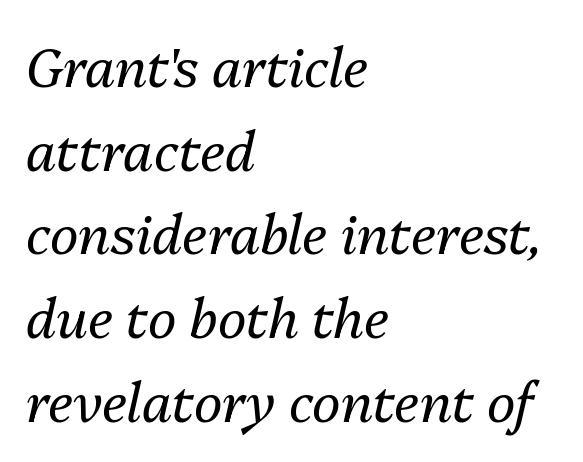
Q: Is the text bold? A: No.
Q: Is the text italic (slanted)? A: Yes, it leans right by about 13 degrees.
Q: Is the text underlined? A: No.
Q: How is the paragraph aligned? A: Left-aligned.
Q: Is the spacing between letters normal or unusually wide? A: Normal.
Q: Is the spacing between lines tight, normal or loose? A: Normal.
Q: Width (condensed, normal, or wide)? A: Normal.
Q: Stroke contrast? A: Medium.
Q: x-height? A: Medium.
Q: Monospaced? A: No.
